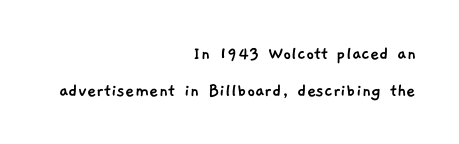
All the whitespace from short lines collects on the left. Observe the ordinary spacing: letters are neighbours, not strangers. The space beneath each line is pristine and unruled.
